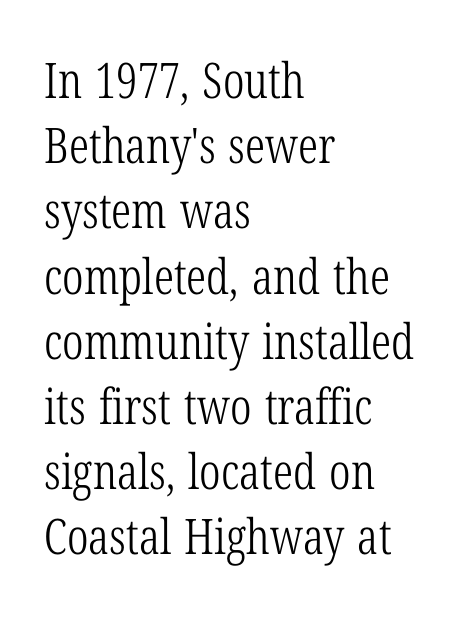
The image shows 49 px light, condensed serif type, upright; set left-aligned, normal line spacing (1.33x), normal letter spacing, not underlined; low stroke contrast and a medium x-height.
